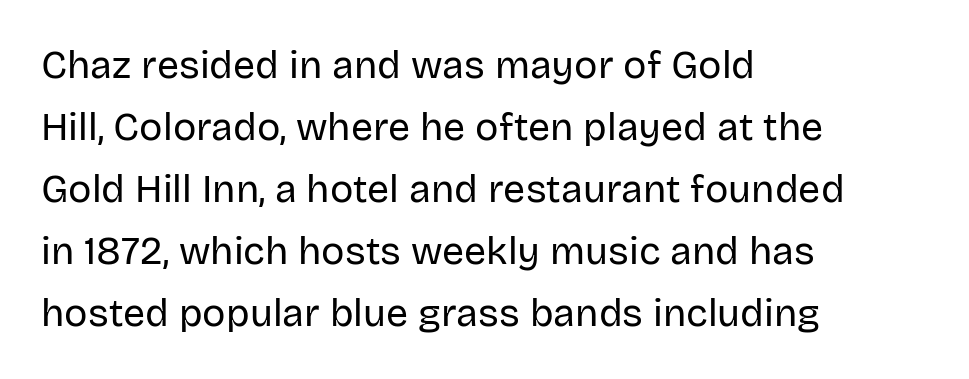
The image shows 39 px regular-weight sans-serif type, upright; set left-aligned, normal line spacing (1.59x), normal letter spacing, not underlined; low stroke contrast and a large x-height.
